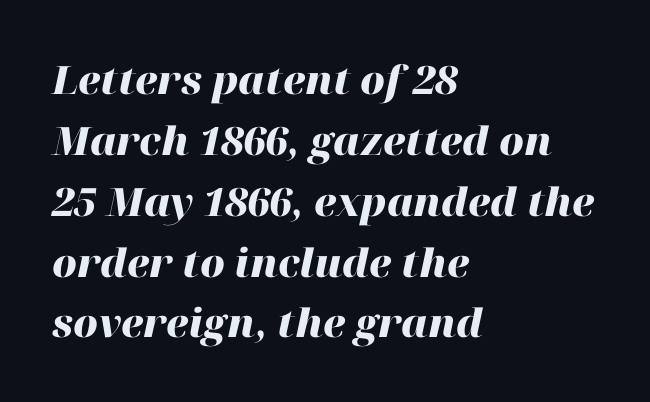
Spacing verdict: proportional, widths tailored to each character. Unmarked baselines from the first word to the last. The axis of the letterforms is tilted away from vertical. The lines in this sample share a left origin and differ only in where they stop.
